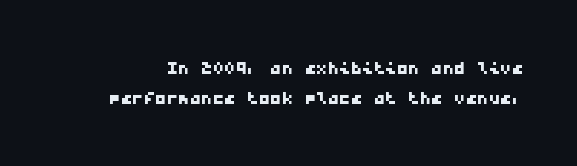
If you measured baseline to baseline, you'd find a middling distance. A typesetter would call this zero additional tracking. Glance below the letters and you will spot only blank space.
